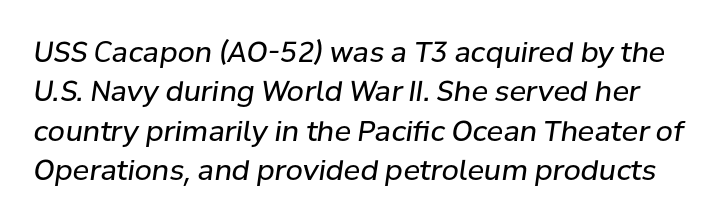
{"italic": "yes", "lean": "right", "slant_degrees": 8, "bold": "no", "weight": "regular", "width": "normal", "stroke_contrast": "low", "x_height": "medium", "monospaced": "no", "underline": "no", "line_spacing": "normal", "line_spacing_ratio": 1.41, "letter_spacing": "normal", "letter_spacing_em": 0.0, "glyph_px": 28}
